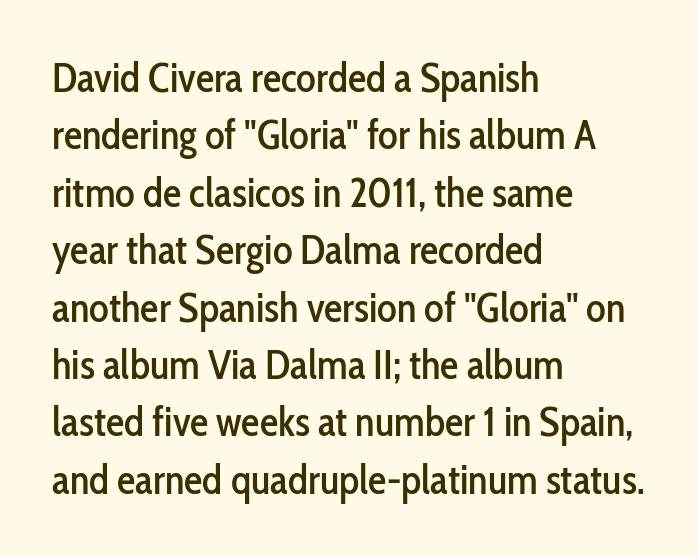
Q: Is the text italic (slanted)? A: No, it is upright.
Q: Is the typeface a serif or a sans-serif typeface? A: Sans-serif.
Q: Is the text underlined? A: No.
Q: How is the paragraph aligned? A: Left-aligned.
Q: Is the spacing between letters normal or unusually wide? A: Normal.
Q: Is the spacing between lines tight, normal or loose? A: Normal.
Q: Width (condensed, normal, or wide)? A: Condensed.
Q: Stroke contrast? A: Low.
Q: x-height? A: Medium.
Q: Monospaced? A: No.
